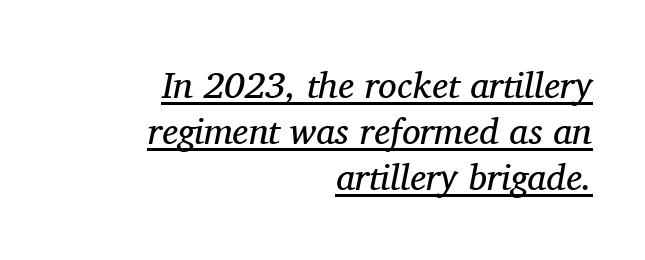
Q: Is the text bold? A: No.
Q: Is the text italic (slanted)? A: Yes, it leans right by about 11 degrees.
Q: Is the typeface a serif or a sans-serif typeface? A: Serif.
Q: Is the text underlined? A: Yes.
Q: How is the paragraph aligned? A: Right-aligned.
Q: Is the spacing between letters normal or unusually wide? A: Normal.
Q: Width (condensed, normal, or wide)? A: Normal.
Q: Stroke contrast? A: Medium.
Q: x-height? A: Medium.
Q: Monospaced? A: No.
